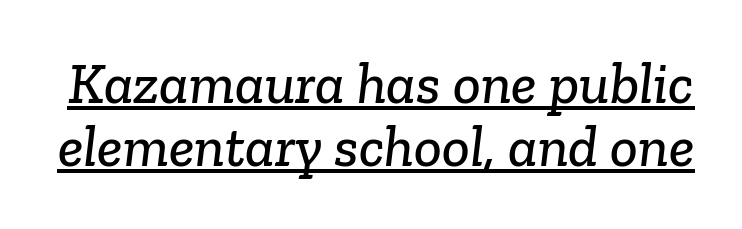
Q: Is the typeface a serif or a sans-serif typeface? A: Serif.
Q: Is the text underlined? A: Yes.
Q: Is the spacing between letters normal or unusually wide? A: Normal.
Q: Is the spacing between lines tight, normal or loose? A: Tight.
Q: Width (condensed, normal, or wide)? A: Normal.
Q: Stroke contrast? A: Low.
Q: x-height? A: Medium.
Q: Monospaced? A: No.
